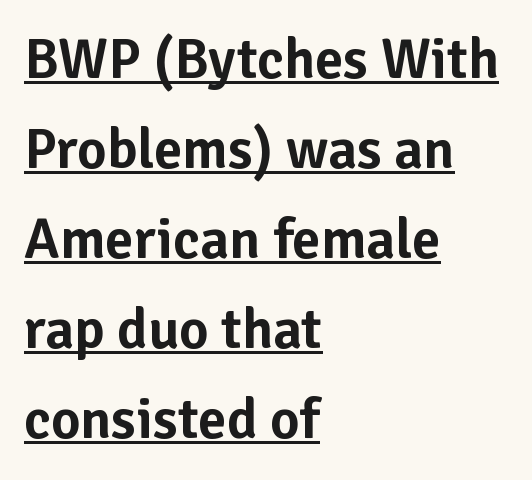
{"serif": "no", "italic": "no", "width": "normal", "stroke_contrast": "low", "x_height": "medium", "monospaced": "no", "underline": "yes", "align": "left", "line_spacing": "normal", "line_spacing_ratio": 1.58, "letter_spacing": "normal", "letter_spacing_em": 0.0, "glyph_px": 57}
